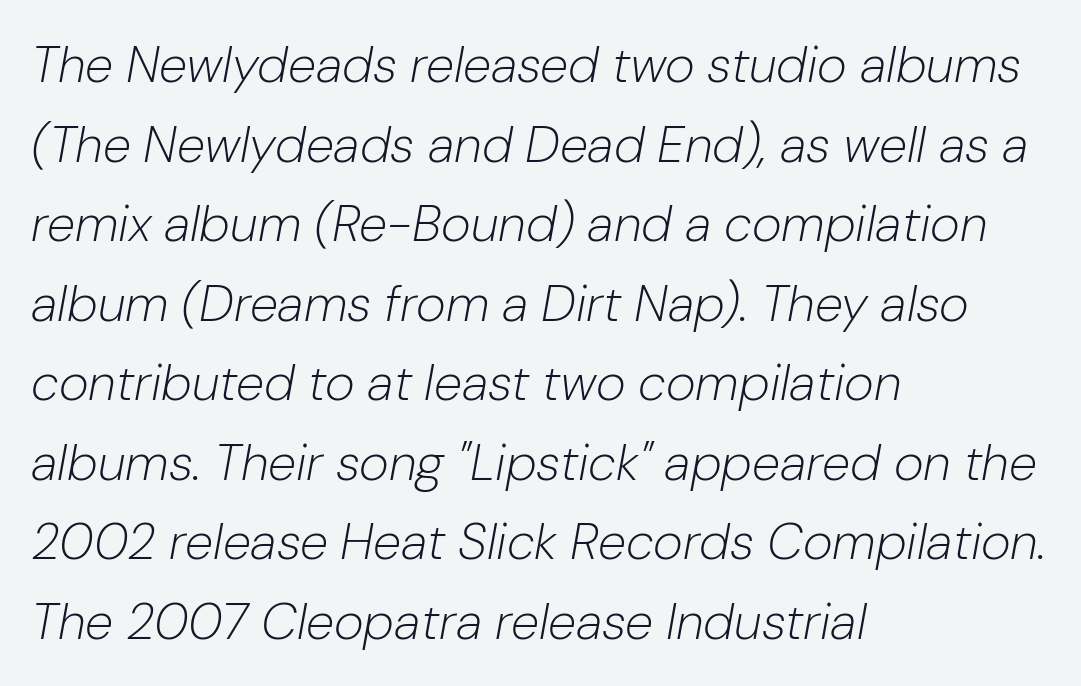
{"italic": "yes", "lean": "right", "slant_degrees": 10, "bold": "no", "weight": "light", "width": "normal", "stroke_contrast": "low", "x_height": "medium", "monospaced": "no", "underline": "no", "align": "left", "line_spacing": "normal", "line_spacing_ratio": 1.56, "letter_spacing": "normal", "letter_spacing_em": 0.0, "glyph_px": 51}
